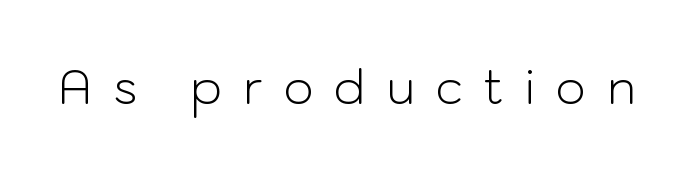
Beneath every word, the page is bare. No letter is thick-stroked: the sample isn't bold. This rendering widens character spacing well past its baseline value. Each letter keeps its own natural width here, so spacing adapts to shape. The typeface chosen for these lines omits serifs. Quick note: not italic, upright.
